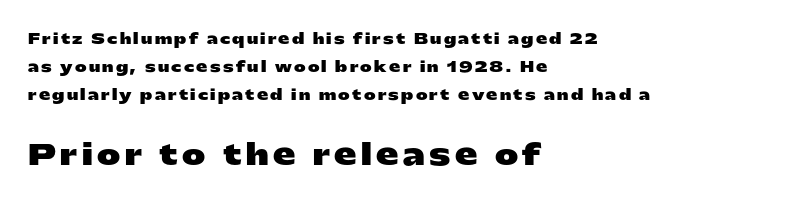
{"serif": "no", "italic": "no", "bold": "yes", "weight": "heavy", "width": "wide", "stroke_contrast": "low", "x_height": "medium", "monospaced": "no", "underline": "no", "align": "left", "line_spacing": "loose", "line_spacing_ratio": 1.99, "larger_block": "second", "size_ratio": 2.0, "glyph_px": 28}
